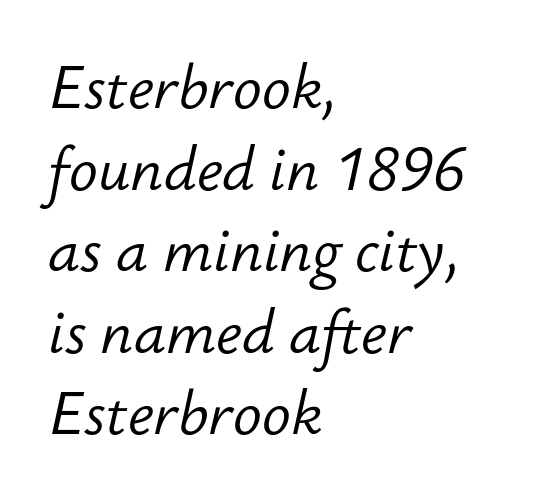
The image shows 60 px light type, italic (leaning right); set left-aligned, normal line spacing (1.36x), normal letter spacing, not underlined; low stroke contrast and a small x-height.
